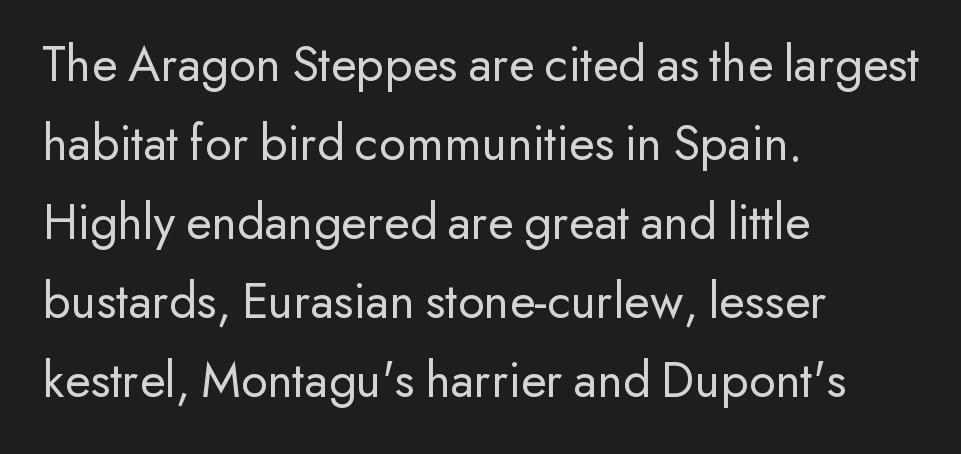
Is the stroke heavy? The answer is a plain regular-or-lighter. Examine the stroke ends and you'll find no serifs. The lines sit at an ordinary, default distance from one another. This rendering uses left alignment, leaving the right contour irregular. Compared with typical body copy, the letter spacing here is the same. It's the straight-up-and-down kind of type.
